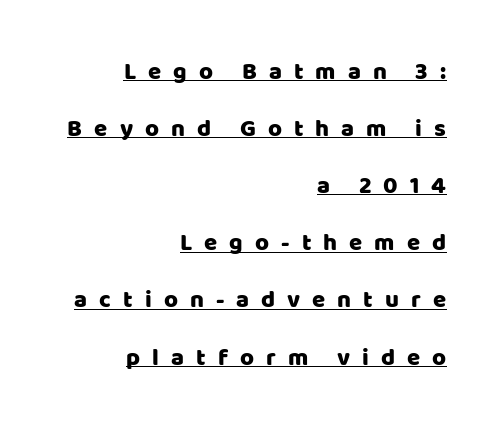
The image shows 24 px text type, upright; set right-aligned, loose line spacing (2.38x), unusually wide letter spacing (+0.5 em), underlined.
